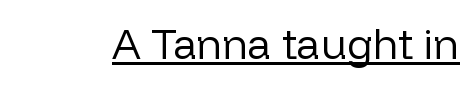
The image shows 42 px regular-weight sans-serif type, upright; set normal letter spacing, underlined; low stroke contrast and a medium x-height.
